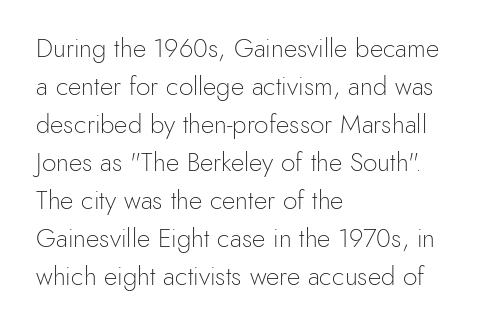
Visually the block forms a straight wall on the left and a jagged coastline on the right. Caption: standard tracking, unaltered. The type sits square on the baseline with zero lean. Weight: not bold — regular or lighter.
